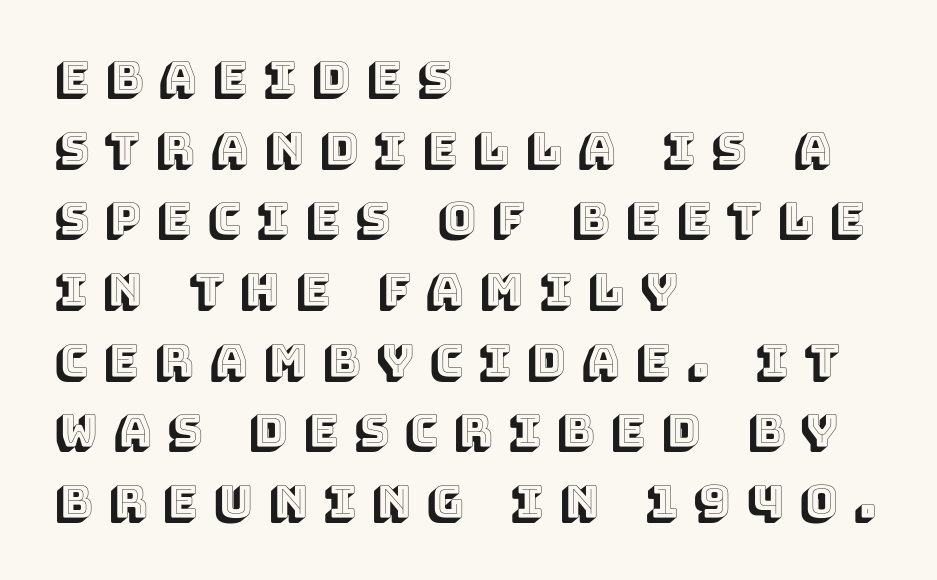
The image shows 45 px text type, upright; set left-aligned, normal line spacing (1.57x), unusually wide letter spacing (+0.37 em), not underlined; a large x-height.
